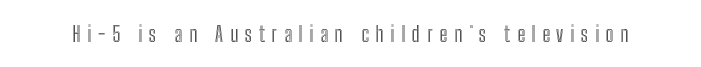
{"italic": "no", "underline": "no", "letter_spacing": "wide", "letter_spacing_em": 0.3, "glyph_px": 22}
